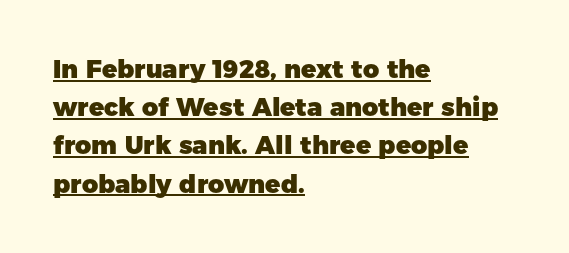
The image shows 25 px bold type, upright; set left-aligned, normal line spacing (1.53x), normal letter spacing, underlined.
